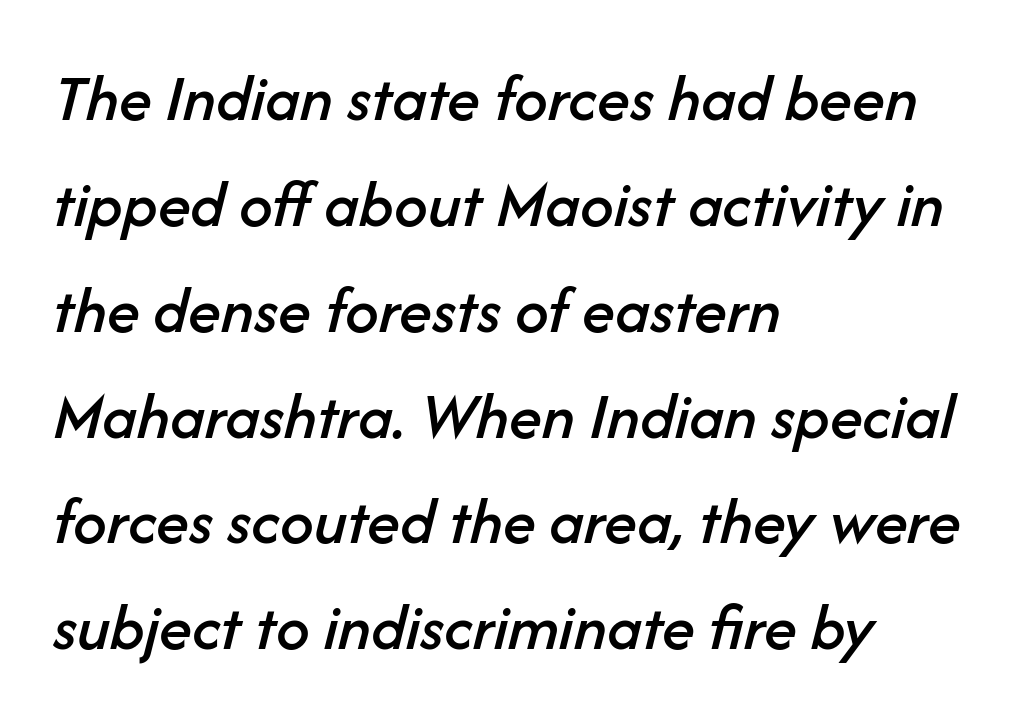
{"italic": "yes", "lean": "right", "slant_degrees": 14, "width": "normal", "stroke_contrast": "low", "x_height": "medium", "monospaced": "no", "underline": "no", "align": "left", "line_spacing": "normal", "line_spacing_ratio": 1.58, "letter_spacing": "normal", "letter_spacing_em": 0.0, "glyph_px": 67}
